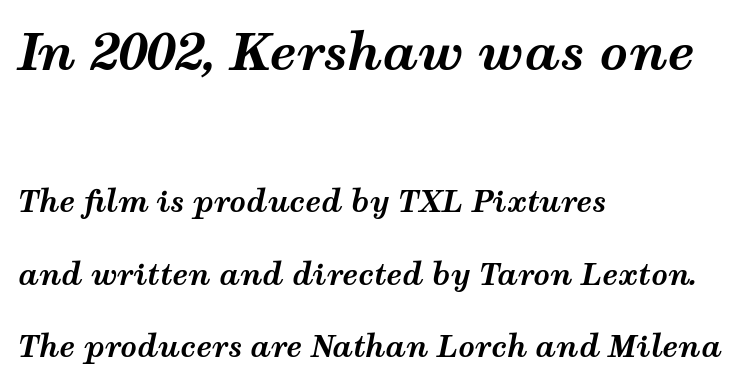
{"italic": "yes", "lean": "right", "slant_degrees": 12, "bold": "yes", "weight": "bold", "width": "wide", "stroke_contrast": "medium", "x_height": "medium", "monospaced": "no", "underline": "no", "align": "left", "line_spacing": "loose", "line_spacing_ratio": 2.49, "letter_spacing": "normal", "letter_spacing_em": 0.0, "larger_block": "first", "size_ratio": 1.72, "glyph_px": 50}
